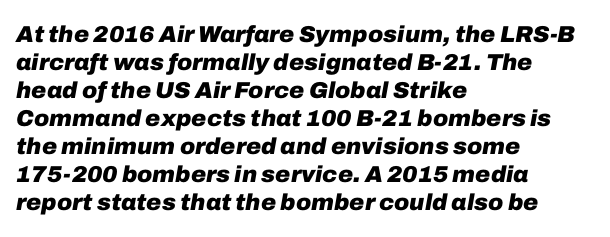
{"italic": "yes", "lean": "right", "slant_degrees": 10, "bold": "yes", "underline": "no", "align": "left", "line_spacing_ratio": 1.22, "letter_spacing": "normal", "letter_spacing_em": 0.0, "glyph_px": 23}
